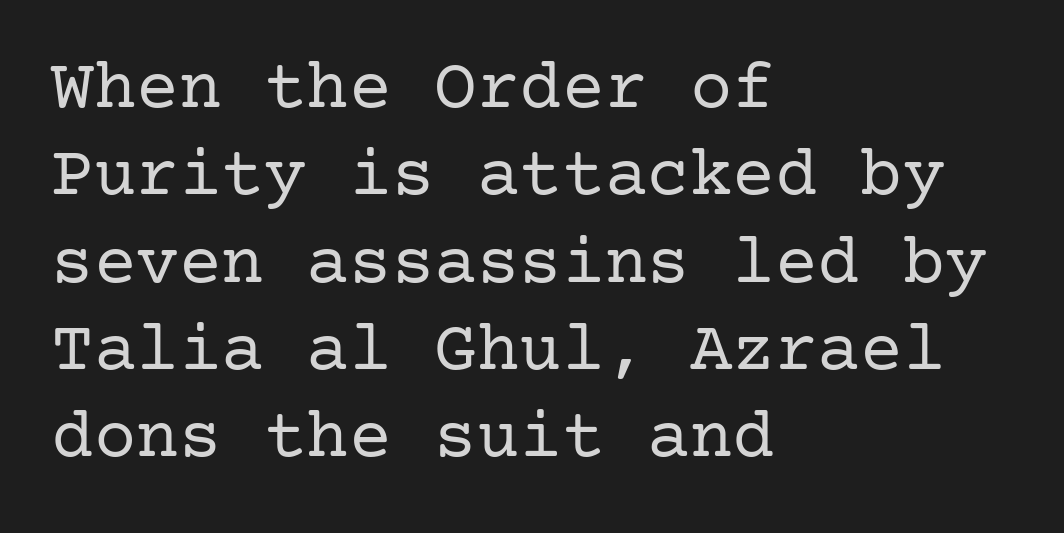
Little horizontal feet cap the strokes, marking this as serif type. Ink coverage per letter is moderate at most. Beneath every word, the page is bare. The setting favours the left margin, as ordinary paragraphs usually do. A roman cut, with each character standing at attention. What stands out about the letter spacing? Nothing — it is the standard amount.
